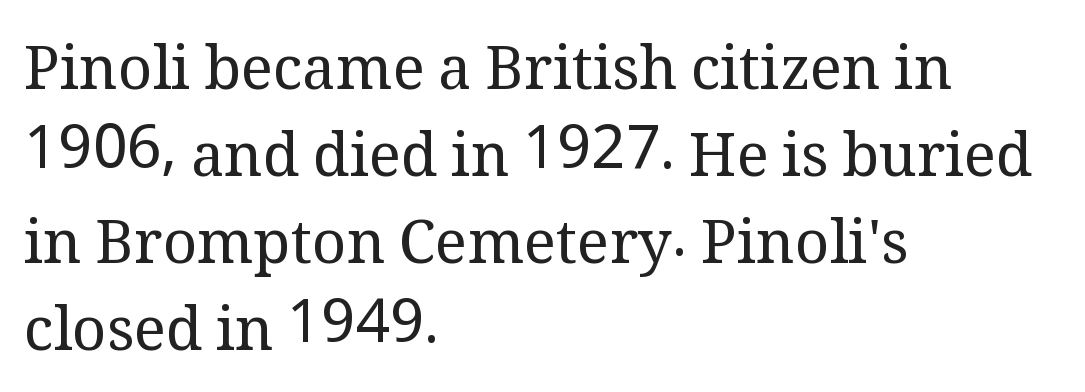
{"serif": "yes", "italic": "no", "bold": "no", "weight": "regular", "width": "normal", "stroke_contrast": "medium", "x_height": "medium", "monospaced": "no", "underline": "no", "align": "left", "line_spacing": "normal", "line_spacing_ratio": 1.45, "letter_spacing": "normal", "letter_spacing_em": 0.0, "glyph_px": 60}
